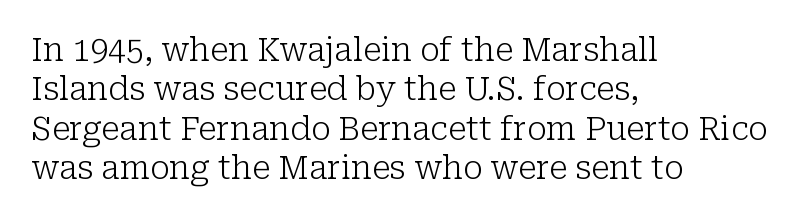
{"serif": "yes", "italic": "no", "bold": "no", "weight": "light", "width": "normal", "stroke_contrast": "low", "x_height": "medium", "monospaced": "no", "underline": "no", "align": "left", "line_spacing_ratio": 1.23, "letter_spacing": "normal", "letter_spacing_em": 0.0, "glyph_px": 32}
